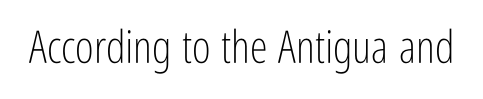
The image shows 45 px light, condensed sans-serif type, upright; set normal letter spacing, not underlined; low stroke contrast and a medium x-height.
